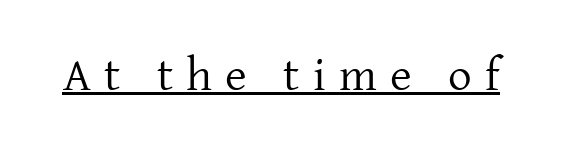
Classification — serif. The words here are underlined. Italic? Not at all — the glyphs are vertical. The letters look calm and open, with moderate or lighter stems.
